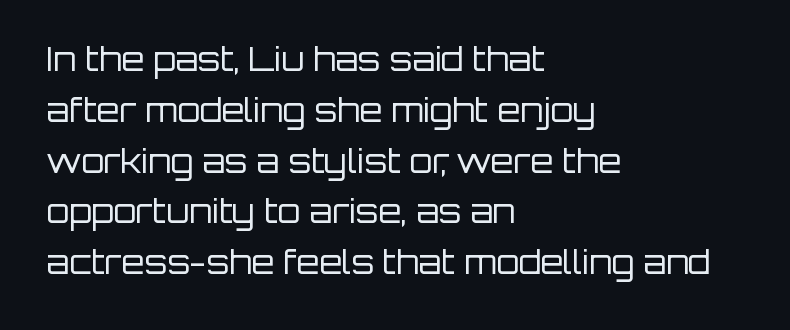
Does the lettering tilt? It doesn't — this is upright. These lines sit exactly where default settings would place them. Each stroke keeps to a modest, everyday thickness or less. What stands out about the letter spacing? Nothing — it is the standard amount.
